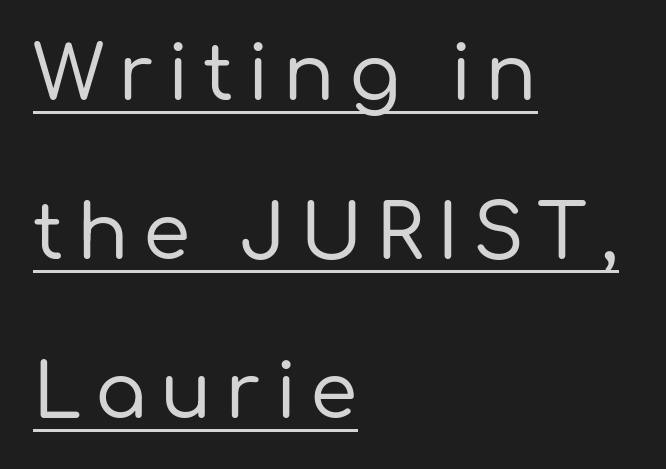
The image shows 76 px sans-serif type, upright; set left-aligned, loose line spacing (2.09x), underlined; low stroke contrast and a medium x-height.
